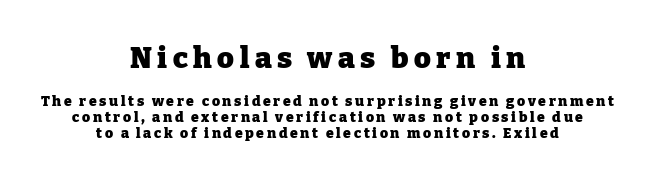
Do the characters align in a grid? No, the font is proportional. Words float on clear page, feet unadorned. Larger block? The one above; the one below is distinctly smaller. The rendering uses a bold face; every stroke is thick and dark.
